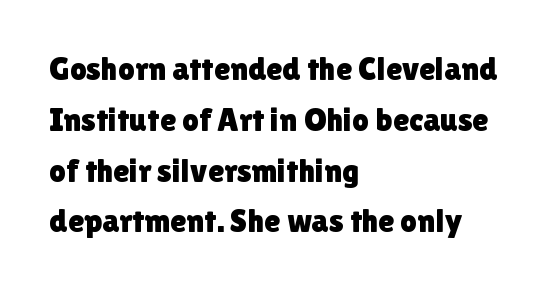
{"serif": "no", "italic": "no", "width": "normal", "x_height": "medium", "monospaced": "no", "underline": "no", "align": "left", "line_spacing": "normal", "line_spacing_ratio": 1.54, "letter_spacing": "normal", "letter_spacing_em": 0.0, "glyph_px": 33}
